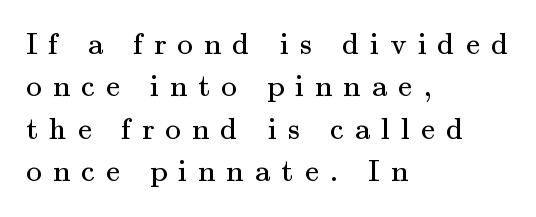
{"serif": "yes", "italic": "no", "bold": "no", "weight": "regular", "width": "normal", "stroke_contrast": "medium", "x_height": "small", "monospaced": "no", "underline": "no", "align": "left", "line_spacing": "normal", "line_spacing_ratio": 1.37, "letter_spacing": "wide", "letter_spacing_em": 0.36, "glyph_px": 31}
